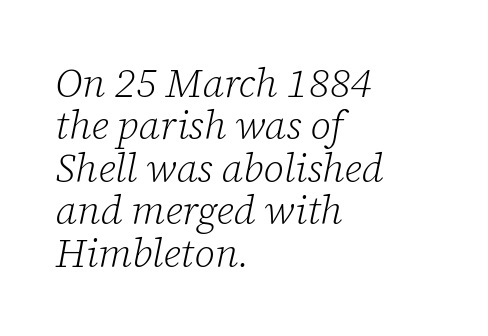
{"serif": "yes", "italic": "yes", "lean": "right", "slant_degrees": 12, "bold": "no", "weight": "light", "width": "normal", "stroke_contrast": "low", "x_height": "medium", "monospaced": "no", "underline": "no", "align": "left", "line_spacing": "tight", "line_spacing_ratio": 1.06, "letter_spacing": "normal", "letter_spacing_em": 0.0, "glyph_px": 40}
